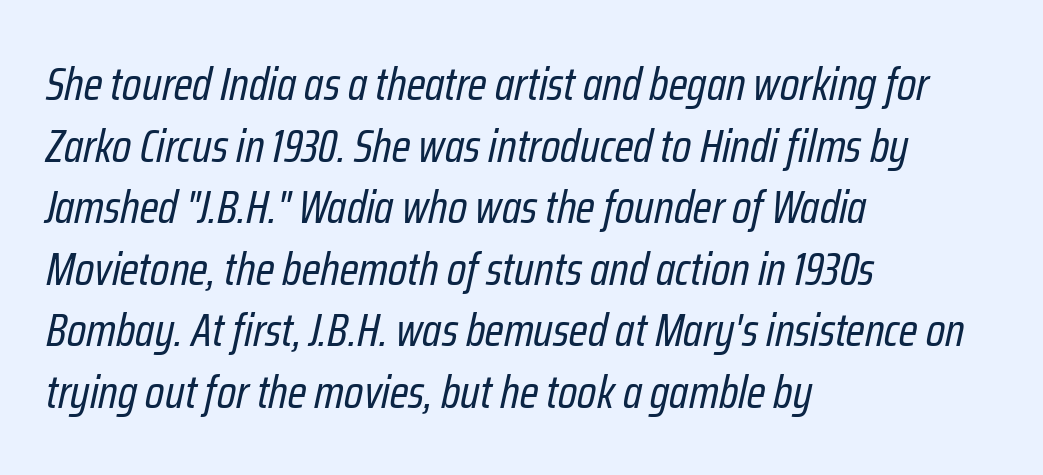
{"italic": "yes", "lean": "right", "slant_degrees": 12, "bold": "no", "weight": "regular", "width": "condensed", "stroke_contrast": "low", "x_height": "medium", "monospaced": "no", "underline": "no", "align": "left", "line_spacing": "normal", "line_spacing_ratio": 1.31, "letter_spacing": "normal", "letter_spacing_em": 0.0, "glyph_px": 47}
